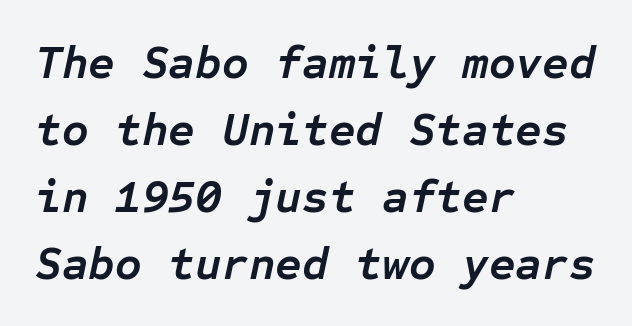
{"italic": "yes", "lean": "right", "slant_degrees": 12, "bold": "yes", "weight": "semibold", "width": "normal", "stroke_contrast": "low", "x_height": "medium", "monospaced": "yes", "underline": "no", "align": "left", "line_spacing": "normal", "line_spacing_ratio": 1.46, "letter_spacing": "normal", "letter_spacing_em": 0.0, "glyph_px": 46}
